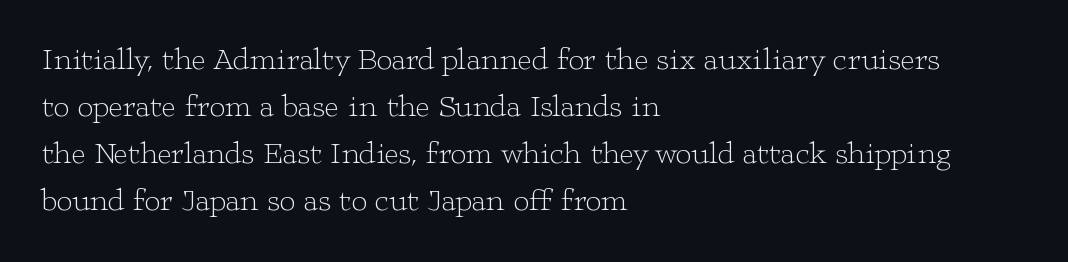
The image shows 31 px light, wide serif type, upright; set left-aligned, normal line spacing (1.52x), normal letter spacing, not underlined; low stroke contrast and a medium x-height.
